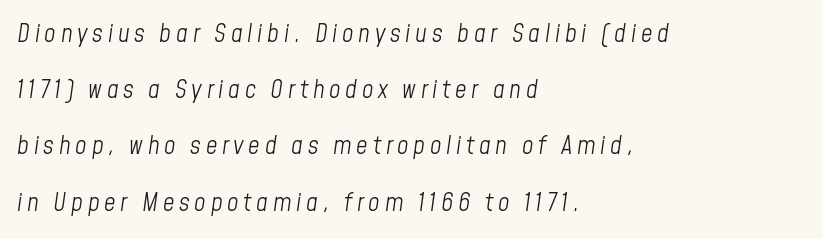
Q: Is the text bold? A: No.
Q: Is the text italic (slanted)? A: Yes, it leans right by about 8 degrees.
Q: Is the text underlined? A: No.
Q: How is the paragraph aligned? A: Left-aligned.
Q: Is the spacing between lines tight, normal or loose? A: Loose.
